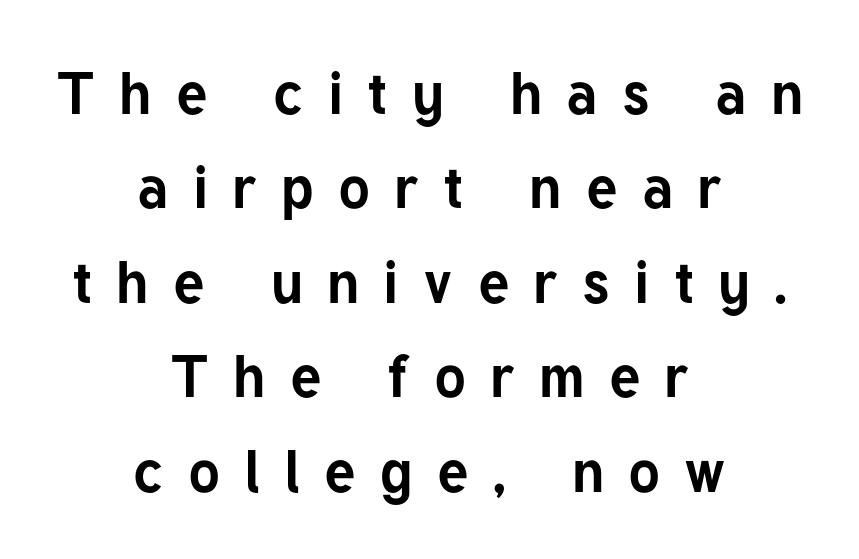
The image shows 59 px bold sans-serif type, upright; set centered, normal line spacing (1.6x), unusually wide letter spacing (+0.41 em), not underlined; low stroke contrast and a medium x-height.
